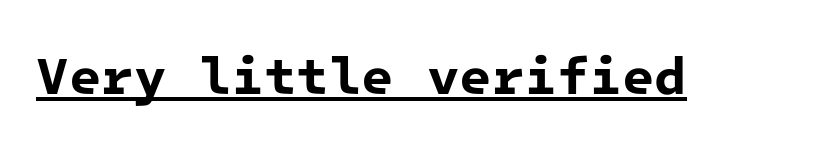
The image shows 53 px bold sans-serif type, monospaced; set normal letter spacing, underlined; low stroke contrast and a medium x-height.
